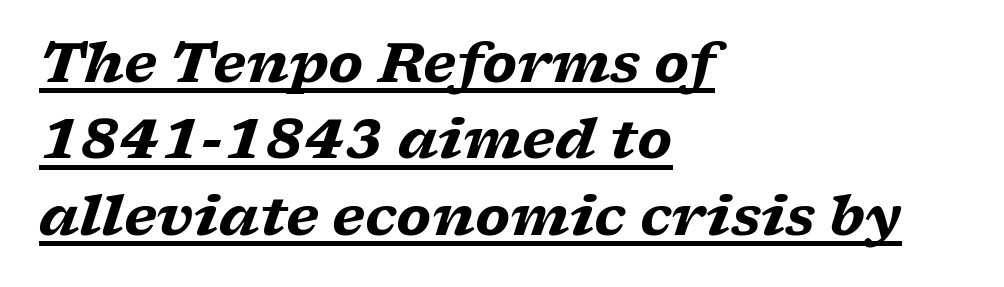
Q: Is the text bold? A: Yes.
Q: Is the text italic (slanted)? A: Yes, it leans right by about 17 degrees.
Q: Is the typeface a serif or a sans-serif typeface? A: Serif.
Q: Is the text underlined? A: Yes.
Q: How is the paragraph aligned? A: Left-aligned.
Q: Is the spacing between letters normal or unusually wide? A: Normal.
Q: Is the spacing between lines tight, normal or loose? A: Normal.
Q: Width (condensed, normal, or wide)? A: Wide.
Q: Stroke contrast? A: Low.
Q: x-height? A: Medium.
Q: Monospaced? A: No.
